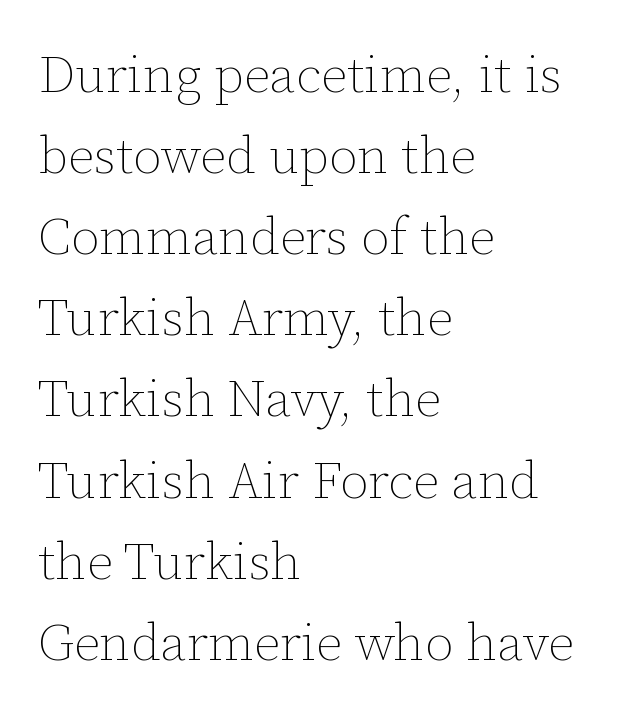
The image shows 52 px thin type, upright; set left-aligned, normal line spacing (1.56x), normal letter spacing, not underlined; low stroke contrast and a medium x-height.
